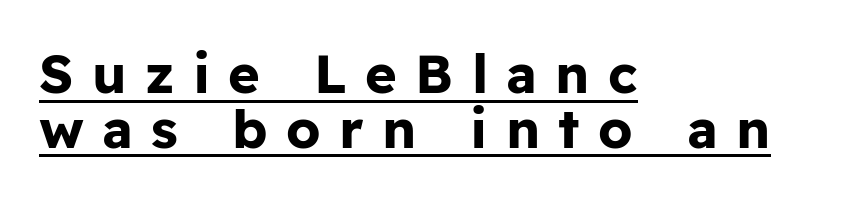
The image shows 54 px bold sans-serif type, upright; set left-aligned, tight line spacing (1.01x), unusually wide letter spacing (+0.34 em), underlined; low stroke contrast and a medium x-height.
